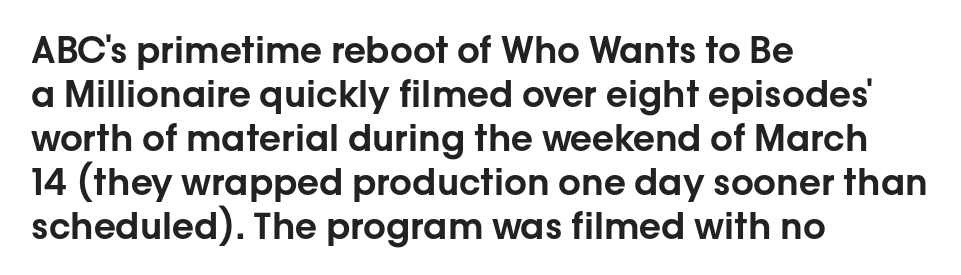
Q: Is the text italic (slanted)? A: No, it is upright.
Q: Is the typeface a serif or a sans-serif typeface? A: Sans-serif.
Q: Is the text underlined? A: No.
Q: How is the paragraph aligned? A: Left-aligned.
Q: Is the spacing between letters normal or unusually wide? A: Normal.
Q: Width (condensed, normal, or wide)? A: Normal.
Q: Stroke contrast? A: Low.
Q: x-height? A: Medium.
Q: Monospaced? A: No.
